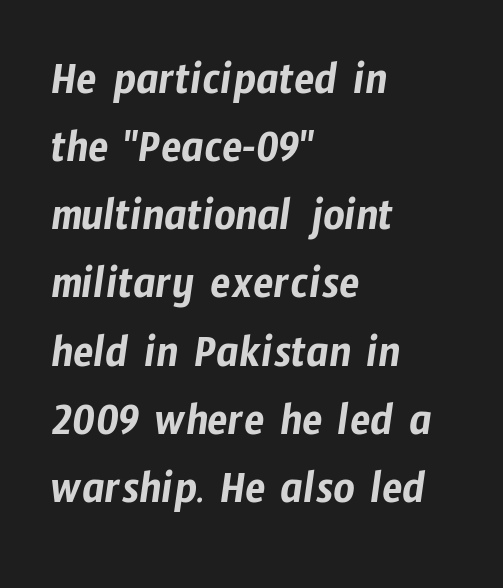
The leading is moderate, giving the passage an even texture. The paragraph has a hard left edge and a soft right edge. A typesetter would call this proportional, since set widths differ per character. Letter spacing: default.
